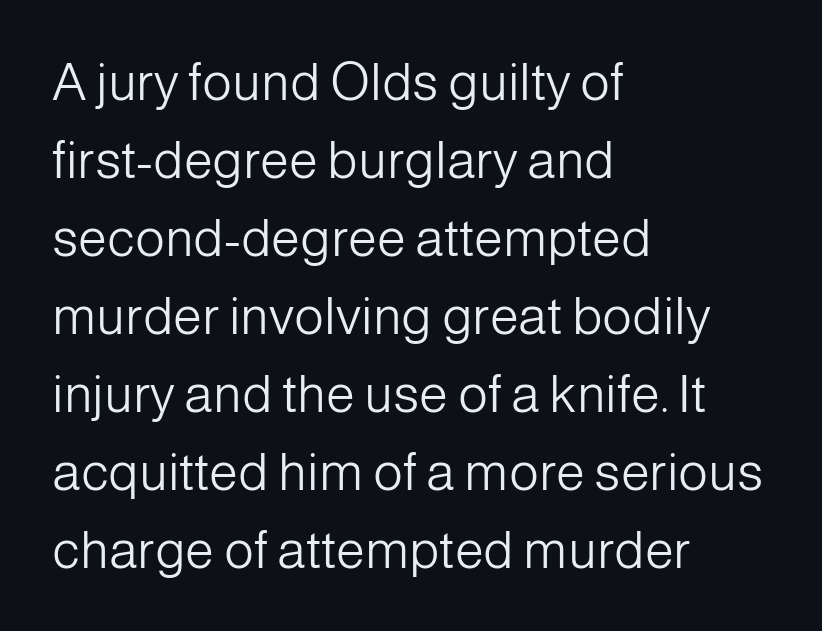
These glyphs show unthickened strokes, regular width or finer. This sample uses an upright cut, with every glyph sitting square on the baseline. Here the glyphs are tracked normally, forming tight word shapes. Do the characters align in a grid? No, the font is proportional. No feet cap the strokes, marking this as sans-serif type.
